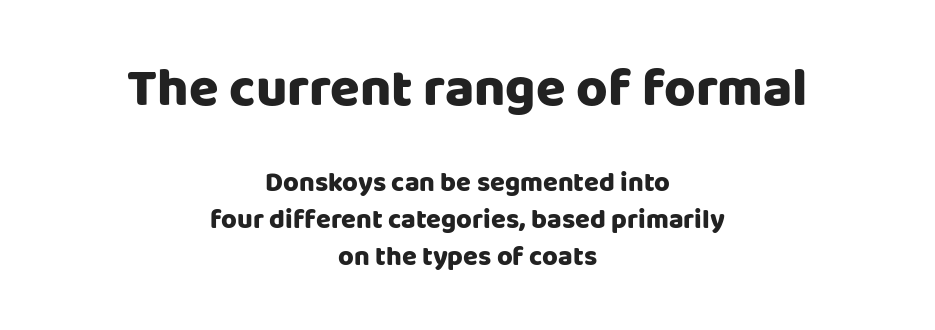
Q: Is the text bold? A: Yes.
Q: Is the text italic (slanted)? A: No, it is upright.
Q: Is the typeface a serif or a sans-serif typeface? A: Sans-serif.
Q: Is the text underlined? A: No.
Q: How is the paragraph aligned? A: Centered.
Q: Is the spacing between letters normal or unusually wide? A: Normal.
Q: Is the spacing between lines tight, normal or loose? A: Normal.
Q: Which block of text is set in a larger size, the first (top) or the second (bottom)? A: The first (top) one.
Q: Width (condensed, normal, or wide)? A: Normal.
Q: Stroke contrast? A: Low.
Q: x-height? A: Large.
Q: Monospaced? A: No.
